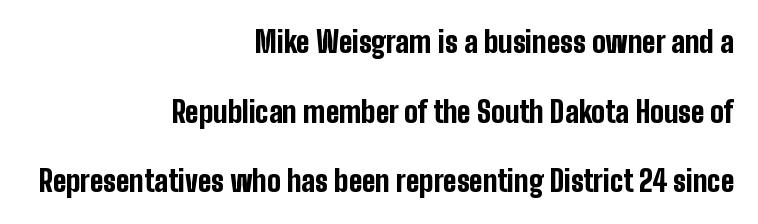
Q: Is the text bold? A: Yes.
Q: Is the text italic (slanted)? A: No, it is upright.
Q: Is the typeface a serif or a sans-serif typeface? A: Sans-serif.
Q: Is the text underlined? A: No.
Q: How is the paragraph aligned? A: Right-aligned.
Q: Is the spacing between letters normal or unusually wide? A: Normal.
Q: Is the spacing between lines tight, normal or loose? A: Loose.
Q: Width (condensed, normal, or wide)? A: Condensed.
Q: Stroke contrast? A: Low.
Q: x-height? A: Medium.
Q: Monospaced? A: No.
